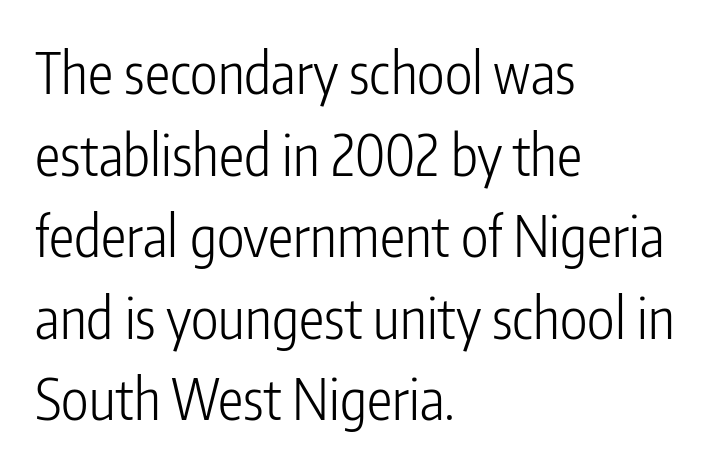
The passage shown is not bold in any degree. Looks like regular typesetting: each glyph gets only the width it needs. I'd call this a sans setting — the letters go barefoot. This sample is left-justified, so line endings fall wherever the words run out. Does extra space separate the letters? No, they use regular spacing.
